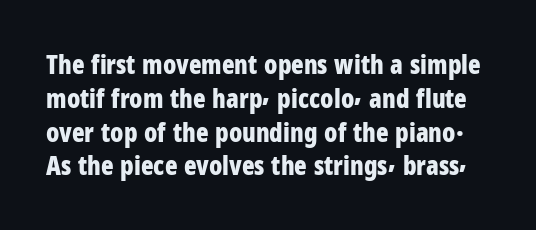
Q: Is the text bold? A: Yes.
Q: Is the text italic (slanted)? A: No, it is upright.
Q: Is the text underlined? A: No.
Q: Is the spacing between letters normal or unusually wide? A: Normal.
Q: Is the spacing between lines tight, normal or loose? A: Normal.
